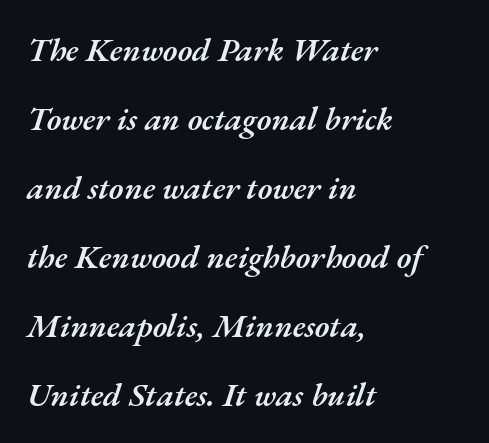
The paragraph has a hard left edge and a soft right edge. Standard letterfit; no display-style spreading of the glyphs. The typography opts for an oblique posture over an upright one. This rendering features lettering with no underline. The passage shown is semibold, sitting just below true bold.
